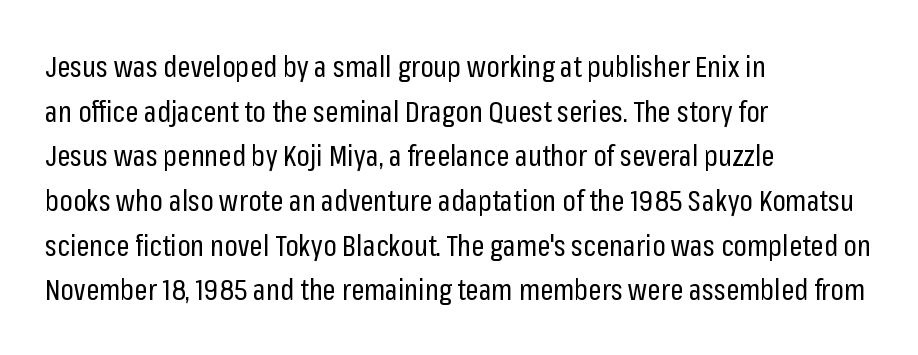
Q: Is the text bold? A: No.
Q: Is the text italic (slanted)? A: No, it is upright.
Q: Is the typeface a serif or a sans-serif typeface? A: Sans-serif.
Q: Is the text underlined? A: No.
Q: How is the paragraph aligned? A: Left-aligned.
Q: Is the spacing between letters normal or unusually wide? A: Normal.
Q: Is the spacing between lines tight, normal or loose? A: Normal.
Q: Width (condensed, normal, or wide)? A: Condensed.
Q: Stroke contrast? A: Low.
Q: x-height? A: Medium.
Q: Monospaced? A: No.
